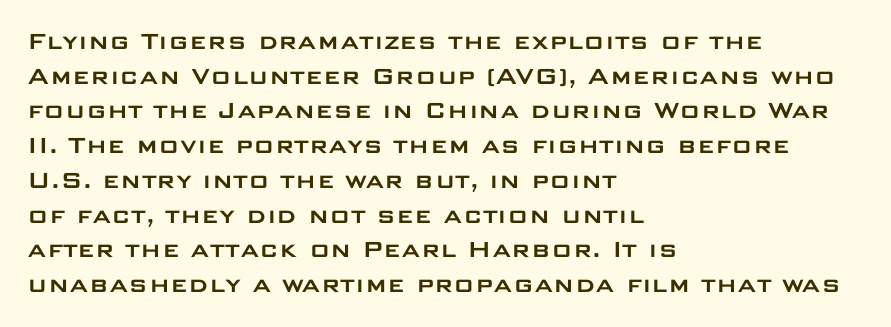
Looks like regular typesetting: each glyph gets only the width it needs. The gaps between neighbouring characters are ordinary and unremarkable. Ordinary non-slanted type is in use. Line beginnings align vertically; line endings do not. The zone under the glyphs is completely vacant.
